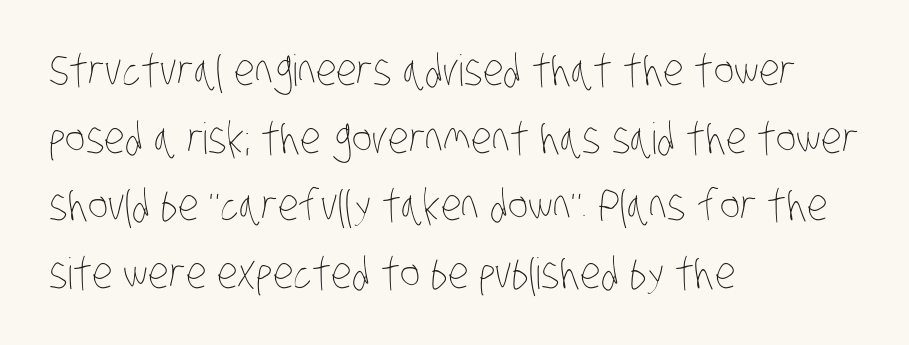
The image shows 43 px thin, condensed type; set left-aligned, normal line spacing (1.57x), normal letter spacing, not underlined; low stroke contrast and a large x-height.
